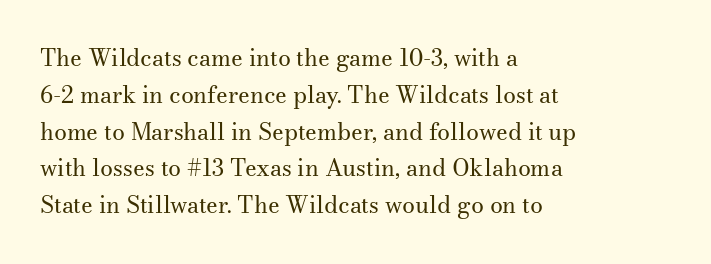
Q: Is the text bold? A: No.
Q: Is the text italic (slanted)? A: No, it is upright.
Q: Is the text underlined? A: No.
Q: How is the paragraph aligned? A: Left-aligned.
Q: Is the spacing between letters normal or unusually wide? A: Normal.
Q: Is the spacing between lines tight, normal or loose? A: Normal.
